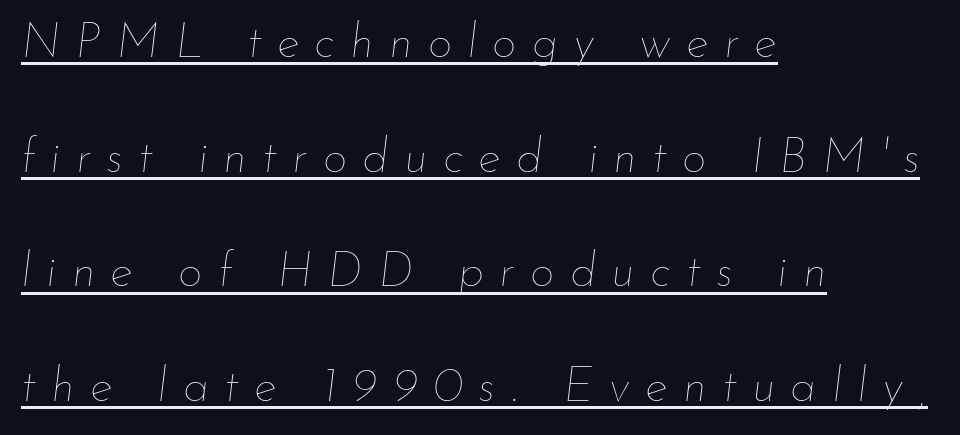
Q: Is the text bold? A: No.
Q: Is the text italic (slanted)? A: Yes, it leans right by about 7 degrees.
Q: Is the text underlined? A: Yes.
Q: How is the paragraph aligned? A: Left-aligned.
Q: Is the spacing between letters normal or unusually wide? A: Unusually wide.
Q: Is the spacing between lines tight, normal or loose? A: Loose.
Q: Width (condensed, normal, or wide)? A: Normal.
Q: Stroke contrast? A: Low.
Q: x-height? A: Small.
Q: Monospaced? A: No.
